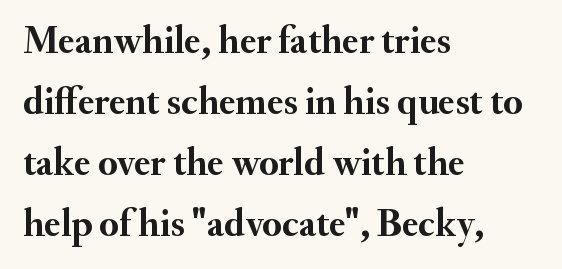
Q: Is the text bold? A: Yes.
Q: Is the text italic (slanted)? A: No, it is upright.
Q: Is the typeface a serif or a sans-serif typeface? A: Serif.
Q: Is the text underlined? A: No.
Q: How is the paragraph aligned? A: Left-aligned.
Q: Is the spacing between letters normal or unusually wide? A: Normal.
Q: Is the spacing between lines tight, normal or loose? A: Normal.
Q: Width (condensed, normal, or wide)? A: Normal.
Q: Stroke contrast? A: Medium.
Q: x-height? A: Small.
Q: Monospaced? A: No.
